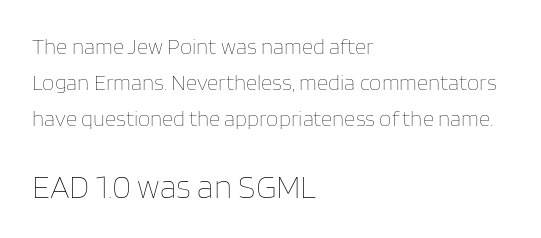
The space beneath each line is pristine and unruled. Here the glyphs are tracked normally, forming tight word shapes. Where is the straight margin? On the left. You could not count columns in this text — the font is proportionally spaced. The typesetting does not lean heavy: it is not bold.
